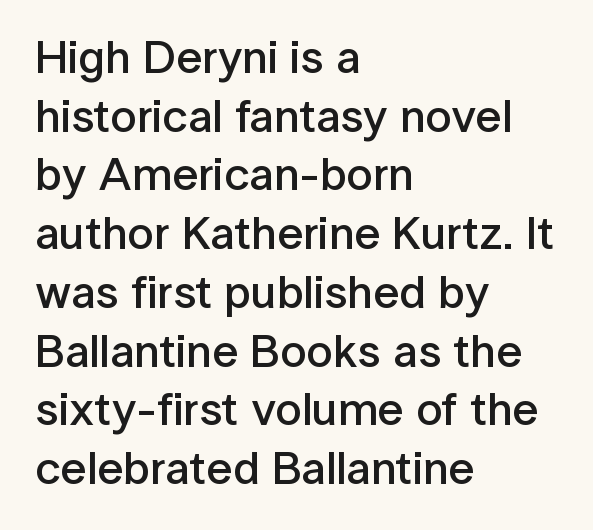
{"serif": "no", "italic": "no", "bold": "semi", "weight": "semibold", "width": "normal", "stroke_contrast": "low", "x_height": "medium", "monospaced": "no", "underline": "no", "align": "left", "line_spacing": "normal", "line_spacing_ratio": 1.25, "letter_spacing": "normal", "letter_spacing_em": 0.0, "glyph_px": 47}
